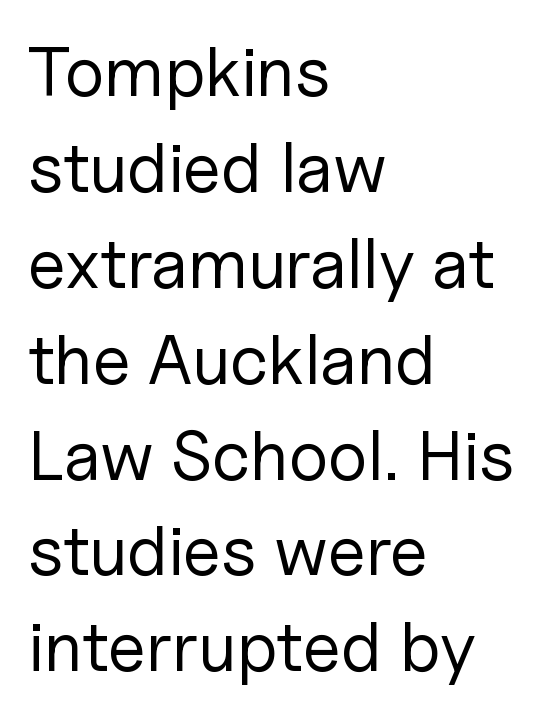
Q: Is the text bold? A: No.
Q: Is the text italic (slanted)? A: No, it is upright.
Q: Is the typeface a serif or a sans-serif typeface? A: Sans-serif.
Q: Is the text underlined? A: No.
Q: How is the paragraph aligned? A: Left-aligned.
Q: Is the spacing between letters normal or unusually wide? A: Normal.
Q: Is the spacing between lines tight, normal or loose? A: Normal.
Q: Width (condensed, normal, or wide)? A: Normal.
Q: Stroke contrast? A: Low.
Q: x-height? A: Medium.
Q: Monospaced? A: No.
